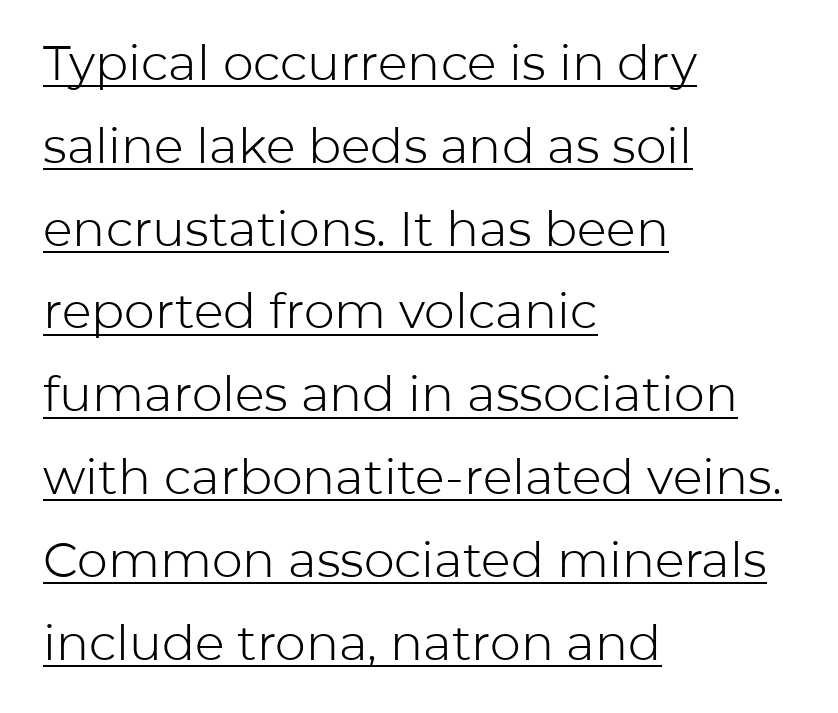
{"serif": "no", "italic": "no", "bold": "no", "weight": "light", "width": "normal", "stroke_contrast": "low", "x_height": "medium", "monospaced": "no", "underline": "yes", "align": "left", "line_spacing": "normal", "line_spacing_ratio": 1.69, "letter_spacing": "normal", "letter_spacing_em": 0.0, "glyph_px": 49}
